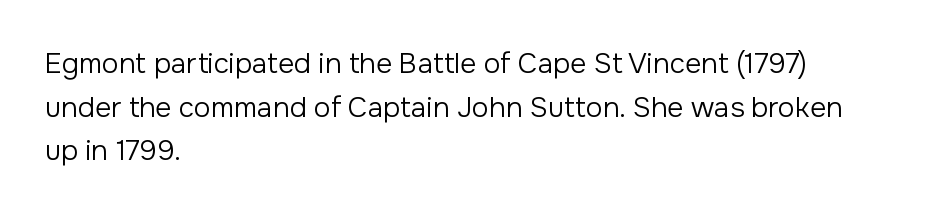
Q: Is the text bold? A: No.
Q: Is the text italic (slanted)? A: No, it is upright.
Q: Is the typeface a serif or a sans-serif typeface? A: Sans-serif.
Q: Is the text underlined? A: No.
Q: How is the paragraph aligned? A: Left-aligned.
Q: Is the spacing between letters normal or unusually wide? A: Normal.
Q: Is the spacing between lines tight, normal or loose? A: Normal.
Q: Width (condensed, normal, or wide)? A: Normal.
Q: Stroke contrast? A: Low.
Q: x-height? A: Medium.
Q: Monospaced? A: No.
